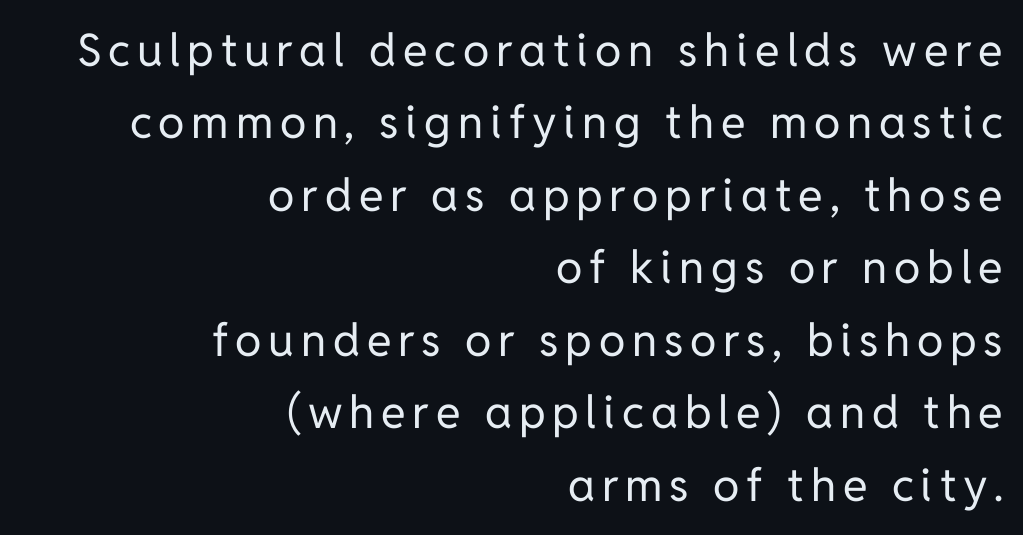
{"serif": "no", "italic": "no", "bold": "no", "weight": "regular", "width": "normal", "stroke_contrast": "low", "x_height": "medium", "monospaced": "no", "underline": "no", "align": "right", "line_spacing": "normal", "line_spacing_ratio": 1.61, "glyph_px": 45}
